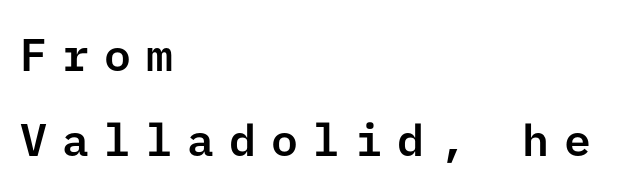
The image shows 45 px sans-serif type, upright; set left-aligned, line spacing 1.89x, unusually wide letter spacing (+0.33 em), not underlined; low stroke contrast and a medium x-height.
